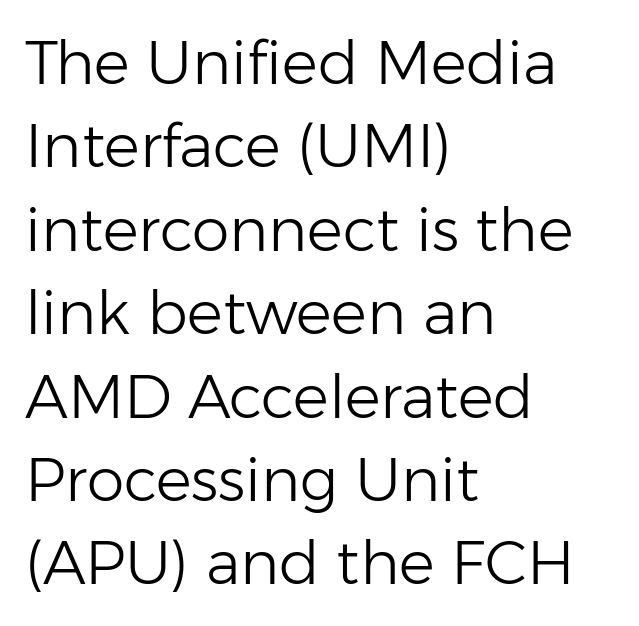
The image shows 60 px light sans-serif type, upright; set left-aligned, normal line spacing (1.39x), normal letter spacing, not underlined; low stroke contrast and a medium x-height.
